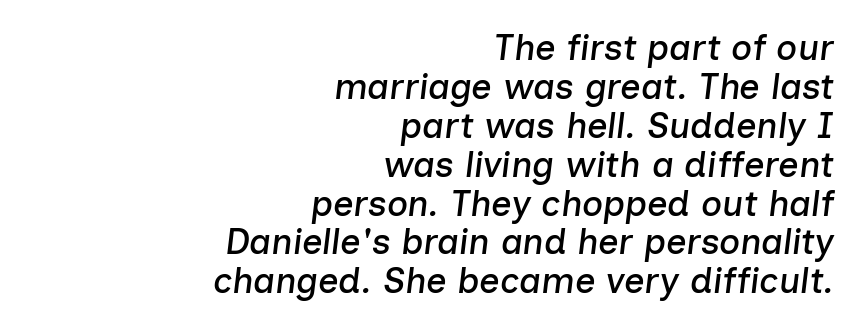
{"italic": "yes", "lean": "right", "slant_degrees": 7, "width": "normal", "stroke_contrast": "low", "x_height": "medium", "monospaced": "no", "underline": "no", "align": "right", "line_spacing": "tight", "line_spacing_ratio": 1.08, "letter_spacing": "normal", "letter_spacing_em": 0.0, "glyph_px": 36}
